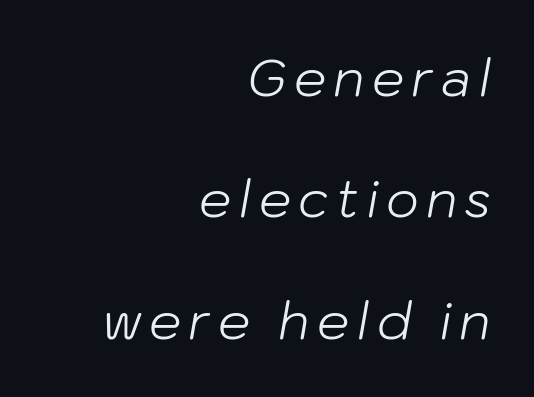
{"italic": "yes", "lean": "right", "slant_degrees": 10, "bold": "no", "weight": "light", "width": "normal", "stroke_contrast": "low", "x_height": "medium", "monospaced": "no", "underline": "no", "align": "right", "line_spacing": "loose", "line_spacing_ratio": 2.38, "glyph_px": 51}
